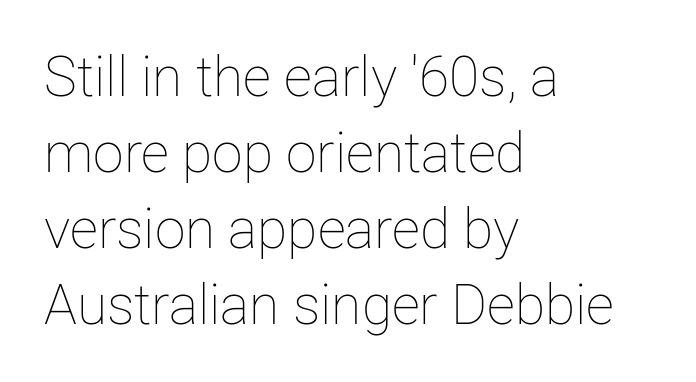
The image shows 55 px thin type, upright; set left-aligned, normal line spacing (1.38x), normal letter spacing, not underlined; low stroke contrast and a medium x-height.
